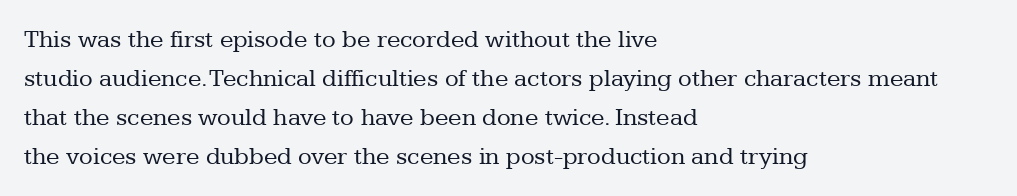
The space between consecutive lines is moderate. In terms of letterspacing, this is plain default setting. This rendering features lettering with no underline. Is the stroke heavy? The answer is a plain regular-or-lighter.
